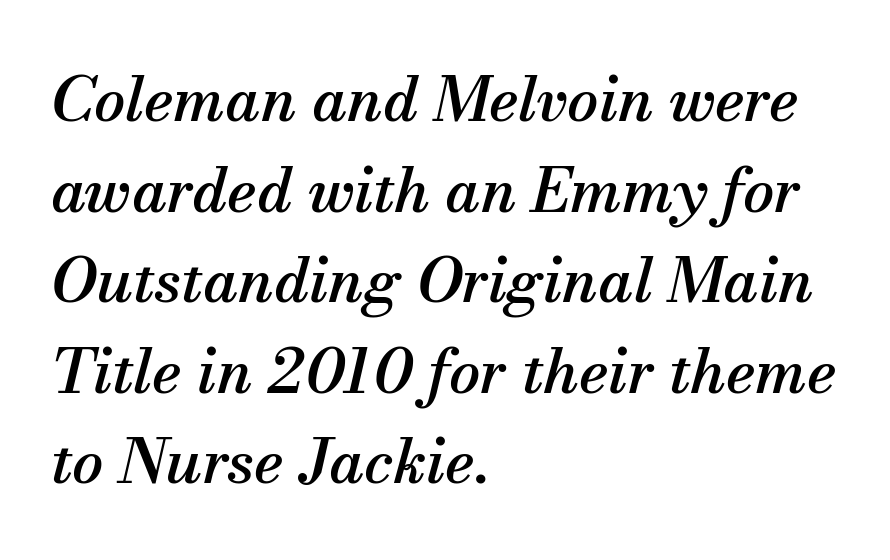
{"serif": "yes", "italic": "yes", "lean": "right", "slant_degrees": 13, "width": "normal", "stroke_contrast": "medium", "x_height": "small", "monospaced": "no", "underline": "no", "align": "left", "line_spacing": "normal", "line_spacing_ratio": 1.46, "letter_spacing": "normal", "letter_spacing_em": 0.0, "glyph_px": 62}
